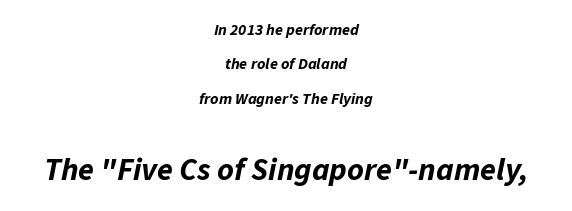
The image shows 32 px bold type, italic (leaning right); set centered, loose line spacing (2.15x), normal letter spacing, not underlined; the second (bottom) block is 2.0x larger; low stroke contrast and a medium x-height.
